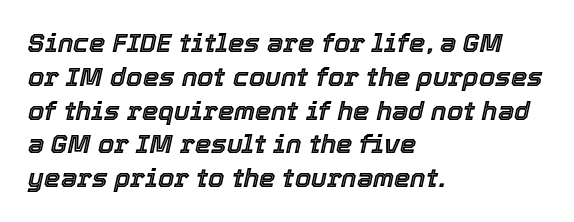
{"italic": "yes", "lean": "right", "slant_degrees": 12, "underline": "no", "align": "left", "line_spacing": "normal", "line_spacing_ratio": 1.3, "letter_spacing": "normal", "letter_spacing_em": 0.0, "glyph_px": 26}
